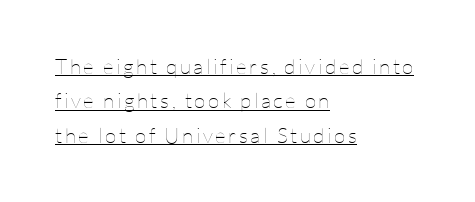
{"italic": "no", "bold": "no", "underline": "yes", "align": "left", "line_spacing": "normal", "line_spacing_ratio": 1.64, "glyph_px": 21}
